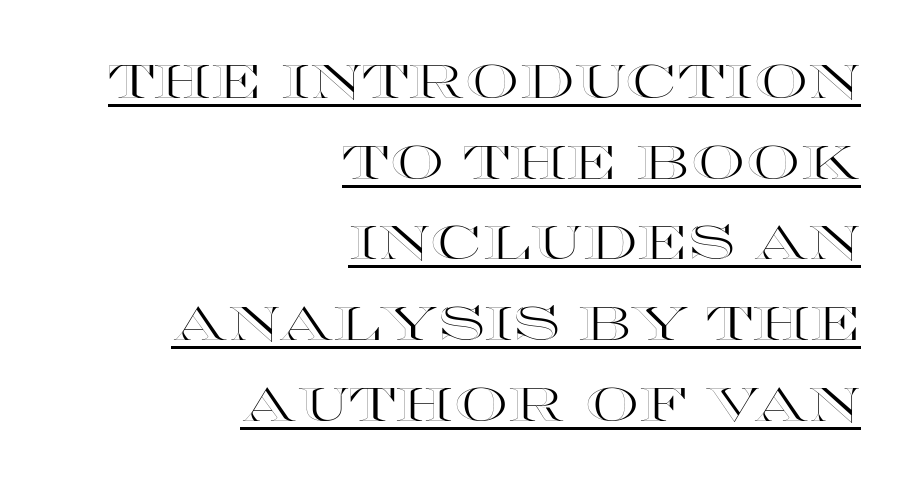
{"italic": "no", "width": "wide", "x_height": "large", "monospaced": "no", "underline": "yes", "align": "right", "line_spacing": "normal", "line_spacing_ratio": 1.68, "letter_spacing": "normal", "letter_spacing_em": 0.0, "glyph_px": 48}
